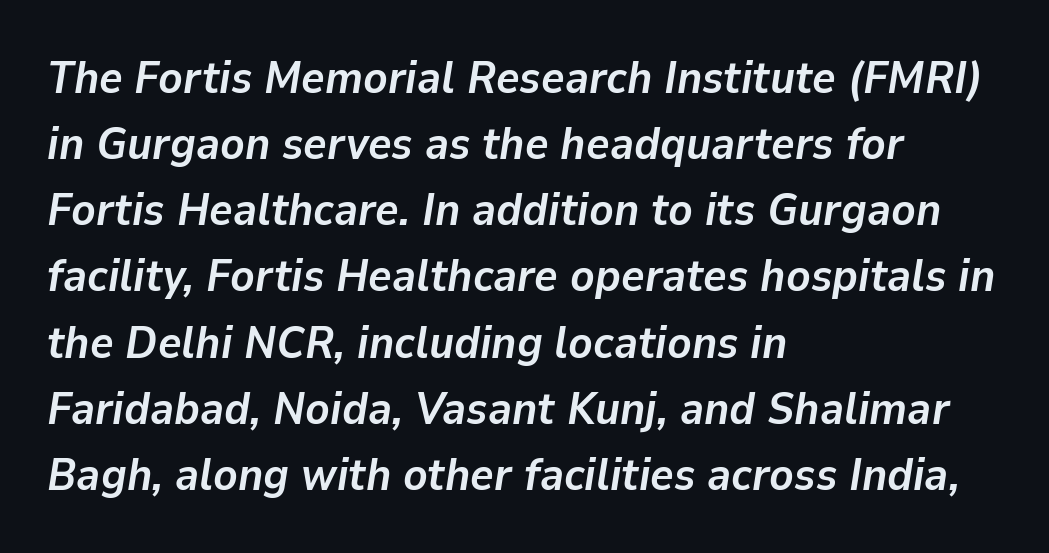
The sample has been set heavy, in full bold. Each letter keeps its own natural width here, so spacing adapts to shape. The glyphs are unaccompanied by any horizontal stroke below them. Notice how the passage keeps a crisp vertical edge on the left only. Vertically, the passage feels balanced, rows spaced as you'd expect. In terms of letterspacing, this is plain default setting.
